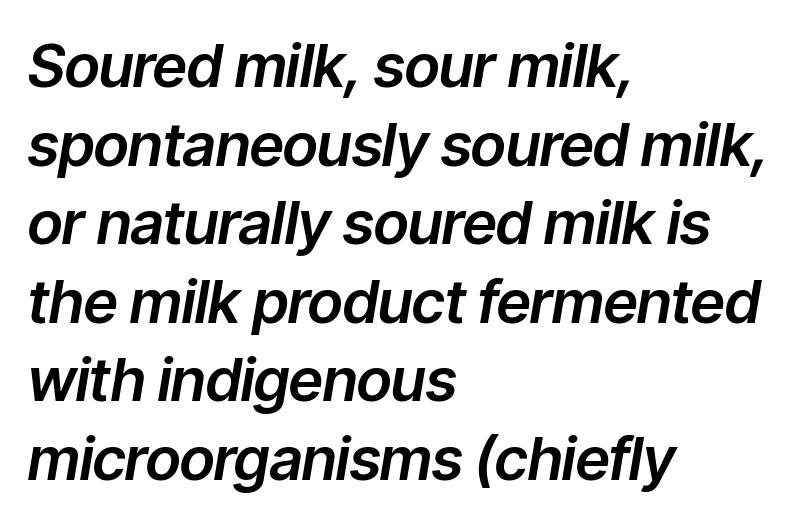
The typesetter chose a ragged-right arrangement here. Think of a printed novel: that variable character pitch is what you see here. Anything drawn beneath the words? Only blank space. No extra tracking has been applied to these lines.
